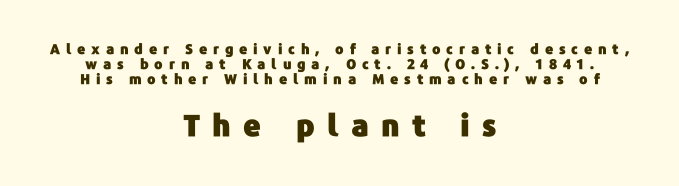
{"serif": "no", "italic": "no", "width": "normal", "stroke_contrast": "low", "x_height": "medium", "monospaced": "no", "underline": "no", "align": "center", "line_spacing": "tight", "line_spacing_ratio": 1.06, "letter_spacing": "wide", "letter_spacing_em": 0.41, "larger_block": "second", "size_ratio": 2.14, "glyph_px": 30}
